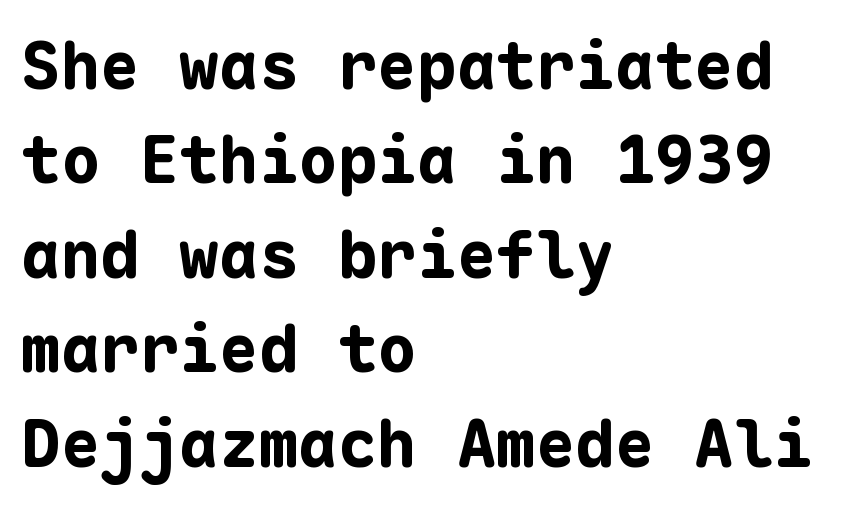
The image shows 66 px bold sans-serif type, upright, monospaced; set left-aligned, normal line spacing (1.43x), normal letter spacing, not underlined; low stroke contrast and a medium x-height.
